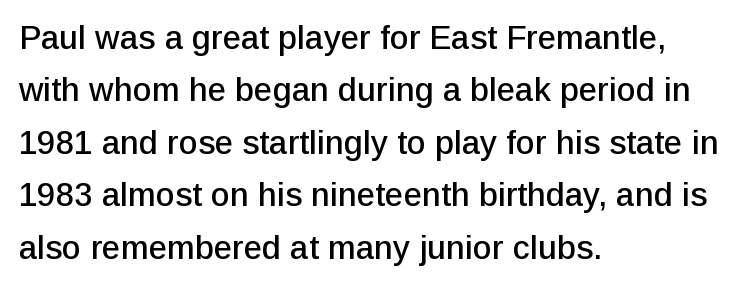
Q: Is the text italic (slanted)? A: No, it is upright.
Q: Is the typeface a serif or a sans-serif typeface? A: Sans-serif.
Q: Is the text underlined? A: No.
Q: How is the paragraph aligned? A: Left-aligned.
Q: Is the spacing between letters normal or unusually wide? A: Normal.
Q: Is the spacing between lines tight, normal or loose? A: Normal.
Q: Width (condensed, normal, or wide)? A: Normal.
Q: Stroke contrast? A: Low.
Q: x-height? A: Medium.
Q: Monospaced? A: No.
